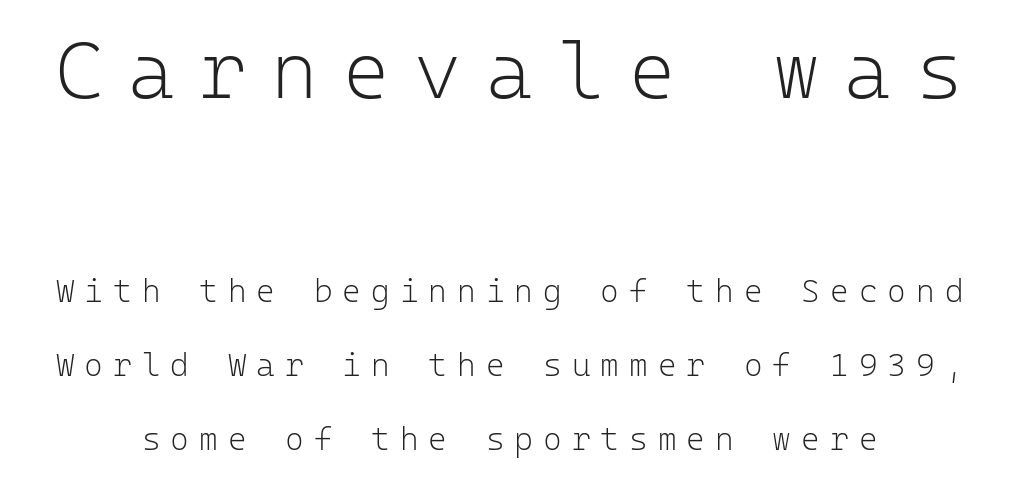
Which chunk is bigger? The first one — the top block dwarfs the bottom. These lines are rendered in a fixed-pitch font. The face used here is a sans, in the tradition of grotesques and geometrics. These lines were composed using upright roman letters.
